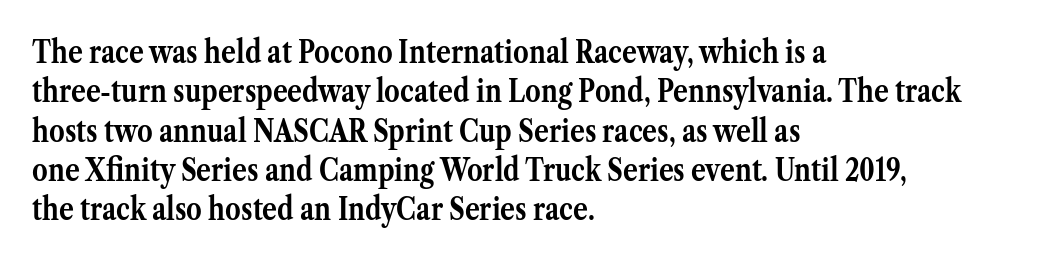
Leftover space on each line is placed entirely after the last word. Only glyphs here, with clear space below each row. The axis of the letterforms is exactly vertical. Words appear dense and cohesive because spacing is normal. A typesetter would label this face a serif. Summary of vertical rhythm: regular, with standard interline spacing.
